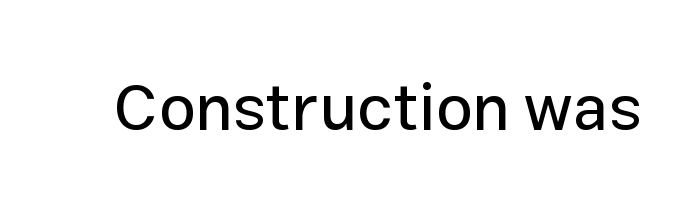
The image shows 65 px sans-serif type, upright; set normal letter spacing, not underlined; low stroke contrast and a medium x-height.
